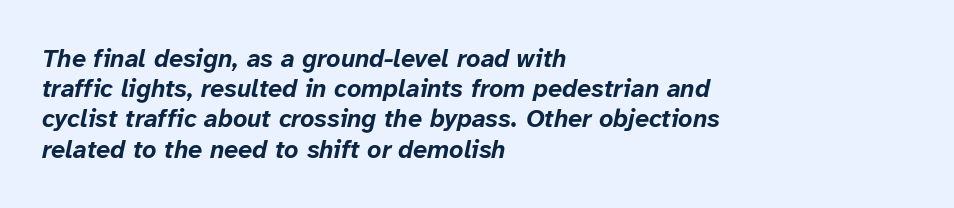
Q: Is the text bold? A: Yes.
Q: Is the text italic (slanted)? A: Yes, it leans right by about 12 degrees.
Q: Is the text underlined? A: No.
Q: How is the paragraph aligned? A: Left-aligned.
Q: Is the spacing between letters normal or unusually wide? A: Normal.
